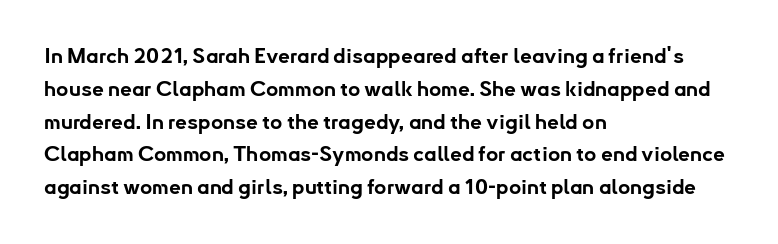
Q: Is the text bold? A: Yes.
Q: Is the text italic (slanted)? A: No, it is upright.
Q: Is the text underlined? A: No.
Q: How is the paragraph aligned? A: Left-aligned.
Q: Is the spacing between letters normal or unusually wide? A: Normal.
Q: Is the spacing between lines tight, normal or loose? A: Normal.
